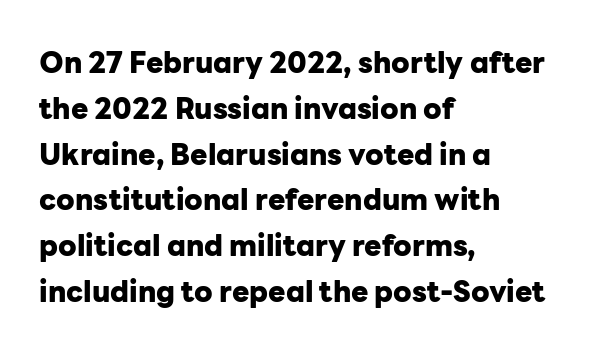
Q: Is the text bold? A: Yes.
Q: Is the text italic (slanted)? A: No, it is upright.
Q: Is the typeface a serif or a sans-serif typeface? A: Sans-serif.
Q: Is the text underlined? A: No.
Q: How is the paragraph aligned? A: Left-aligned.
Q: Is the spacing between letters normal or unusually wide? A: Normal.
Q: Is the spacing between lines tight, normal or loose? A: Normal.
Q: Width (condensed, normal, or wide)? A: Normal.
Q: Stroke contrast? A: Low.
Q: x-height? A: Medium.
Q: Monospaced? A: No.
